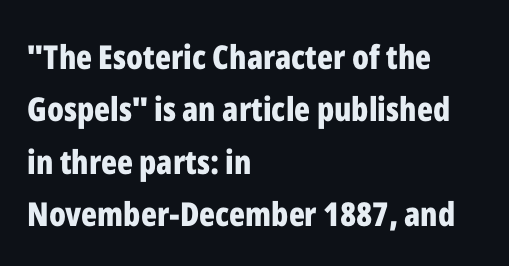
The words here are not underlined. Compared with typical paragraphs, the rows here are spaced about the same. Are there feet on the stems? There aren't — it's a sans. Is this a fixed-width face? No — the glyphs have proportional, varying widths. Glyph-to-glyph distance matches everyday printed text.
